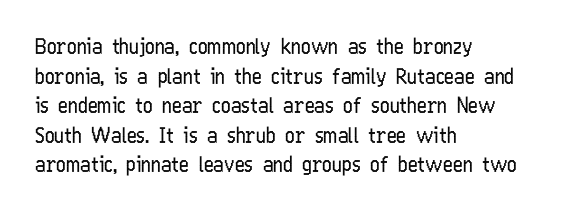
The image shows 21 px text type, upright; set left-aligned, normal line spacing (1.41x), normal letter spacing, not underlined.
